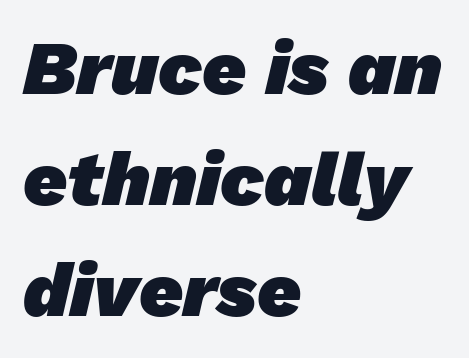
The image shows 76 px heavy sans-serif type; set left-aligned, normal line spacing (1.46x), normal letter spacing, not underlined; low stroke contrast and a medium x-height.
